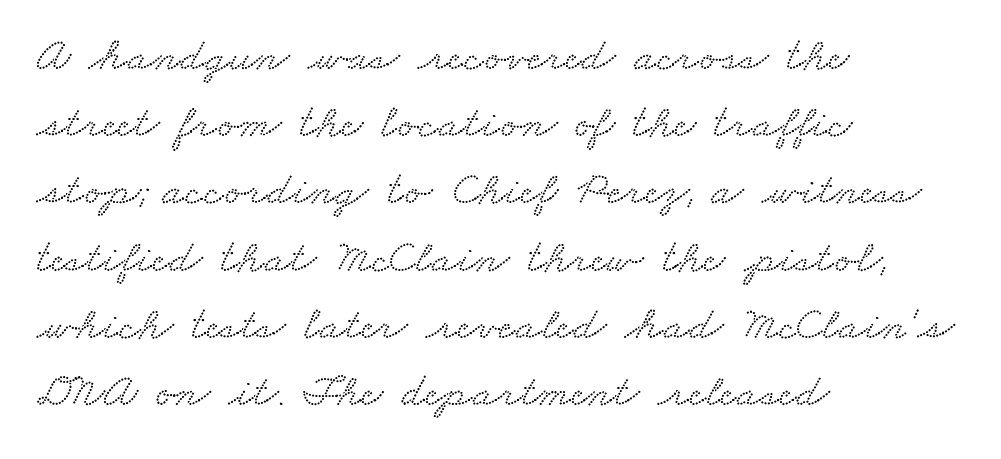
{"serif": "yes", "width": "wide", "stroke_contrast": "low", "x_height": "small", "monospaced": "no", "underline": "no", "align": "left", "line_spacing": "normal", "line_spacing_ratio": 1.43, "letter_spacing": "normal", "letter_spacing_em": 0.0, "glyph_px": 47}
